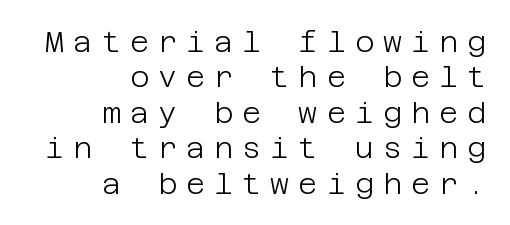
Tracking value appears strongly positive — letters spread wide. This sample uses an upright cut, with every glyph sitting square on the baseline. The text block is weighted toward the right margin, trailing off unevenly leftward. These glyphs show unthickened strokes, regular width or finer. Letters rest on an invisible, unmarked baseline. This is sans-serif lettering, the kind often seen on screens and signage.
